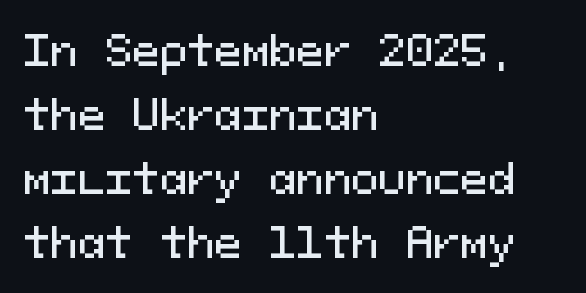
Q: Is the text italic (slanted)? A: No, it is upright.
Q: Is the typeface a serif or a sans-serif typeface? A: Sans-serif.
Q: Is the text underlined? A: No.
Q: How is the paragraph aligned? A: Left-aligned.
Q: Is the spacing between letters normal or unusually wide? A: Normal.
Q: Is the spacing between lines tight, normal or loose? A: Normal.
Q: Width (condensed, normal, or wide)? A: Normal.
Q: Stroke contrast? A: Medium.
Q: x-height? A: Medium.
Q: Monospaced? A: Yes.
